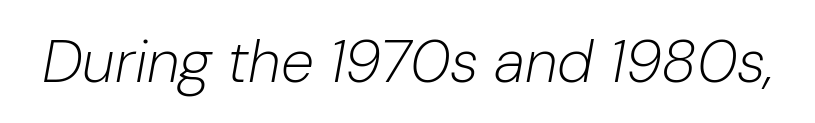
Q: Is the text bold? A: No.
Q: Is the text italic (slanted)? A: Yes, it leans right by about 10 degrees.
Q: Is the text underlined? A: No.
Q: Is the spacing between letters normal or unusually wide? A: Normal.
Q: Width (condensed, normal, or wide)? A: Normal.
Q: Stroke contrast? A: Low.
Q: x-height? A: Medium.
Q: Monospaced? A: No.
